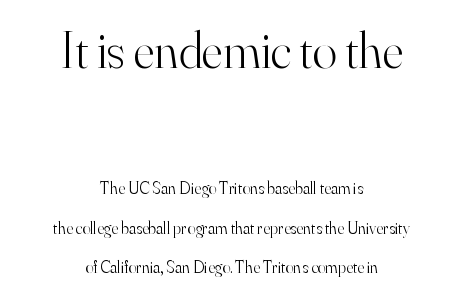
Vertical spacing — loose. The rendering positions every line midway between the sides. These lines are rendered in a variable-pitch font. Rule under the text: the space is simply empty.
